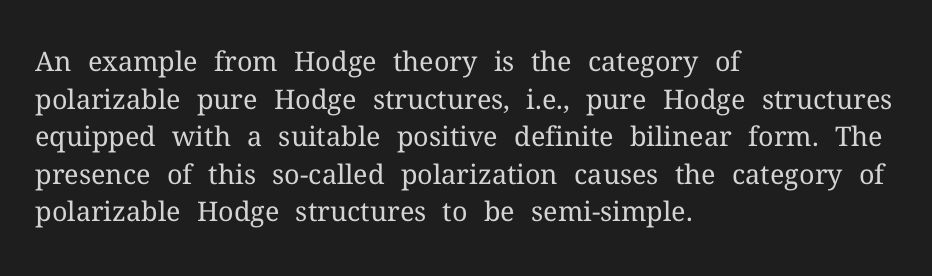
The image shows 27 px text type, upright; set left-aligned, normal line spacing (1.39x), normal letter spacing, not underlined.
